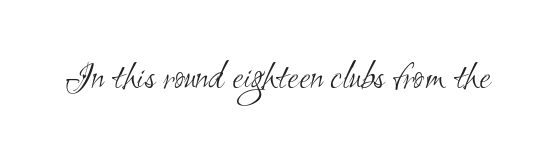
This is not heavy type; no bold has been used. Underline: absent. The glyphs in this specimen are sans serif. The face used here is rendered with its standard letterfit. Do the characters align in a grid? No, the font is proportional.
